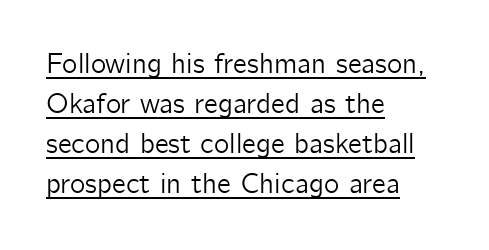
Q: Is the text italic (slanted)? A: No, it is upright.
Q: Is the typeface a serif or a sans-serif typeface? A: Sans-serif.
Q: Is the text underlined? A: Yes.
Q: How is the paragraph aligned? A: Left-aligned.
Q: Is the spacing between letters normal or unusually wide? A: Normal.
Q: Is the spacing between lines tight, normal or loose? A: Normal.
Q: Width (condensed, normal, or wide)? A: Normal.
Q: Stroke contrast? A: Low.
Q: x-height? A: Medium.
Q: Monospaced? A: No.
